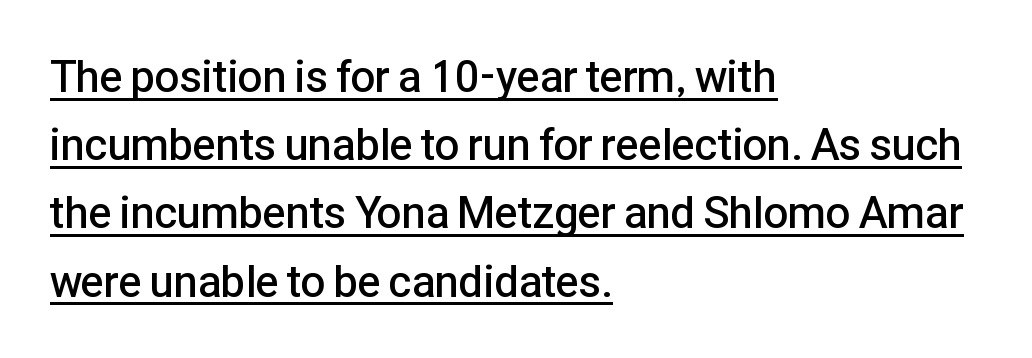
Q: Is the text bold? A: Semi-bold.
Q: Is the text italic (slanted)? A: No, it is upright.
Q: Is the typeface a serif or a sans-serif typeface? A: Sans-serif.
Q: Is the text underlined? A: Yes.
Q: How is the paragraph aligned? A: Left-aligned.
Q: Is the spacing between letters normal or unusually wide? A: Normal.
Q: Is the spacing between lines tight, normal or loose? A: Normal.
Q: Width (condensed, normal, or wide)? A: Normal.
Q: Stroke contrast? A: Low.
Q: x-height? A: Medium.
Q: Monospaced? A: No.
